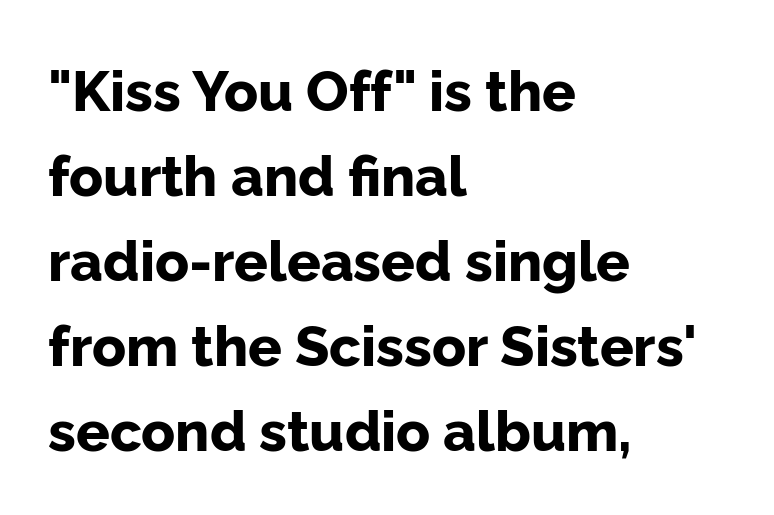
Q: Is the text bold? A: Yes.
Q: Is the text italic (slanted)? A: No, it is upright.
Q: Is the typeface a serif or a sans-serif typeface? A: Sans-serif.
Q: Is the text underlined? A: No.
Q: How is the paragraph aligned? A: Left-aligned.
Q: Is the spacing between letters normal or unusually wide? A: Normal.
Q: Is the spacing between lines tight, normal or loose? A: Normal.
Q: Width (condensed, normal, or wide)? A: Normal.
Q: Stroke contrast? A: Low.
Q: x-height? A: Medium.
Q: Monospaced? A: No.
